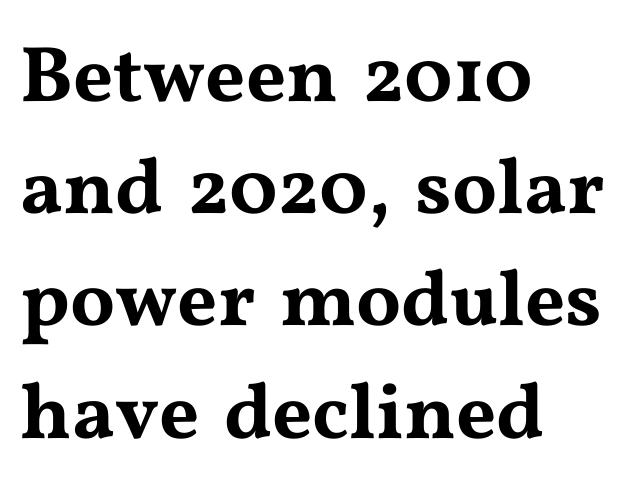
{"serif": "yes", "italic": "no", "width": "wide", "stroke_contrast": "medium", "x_height": "medium", "monospaced": "no", "underline": "no", "align": "left", "line_spacing": "normal", "line_spacing_ratio": 1.42, "letter_spacing": "normal", "letter_spacing_em": 0.0, "glyph_px": 79}
